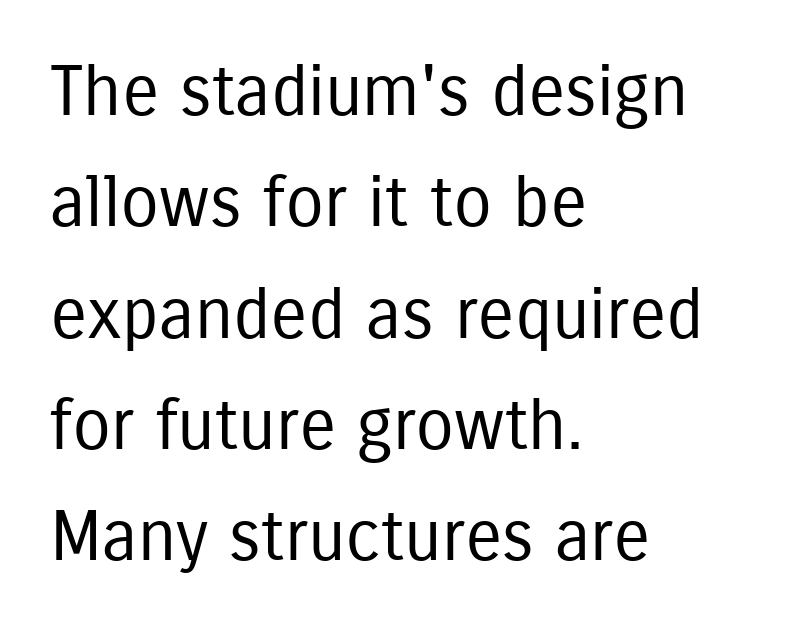
Caption: multi-line text, flush left, ragged right. No extra ink here — the face is not bold. This sample uses plain, unmodified letter spacing. Examine the stroke ends and you'll find no serifs.
